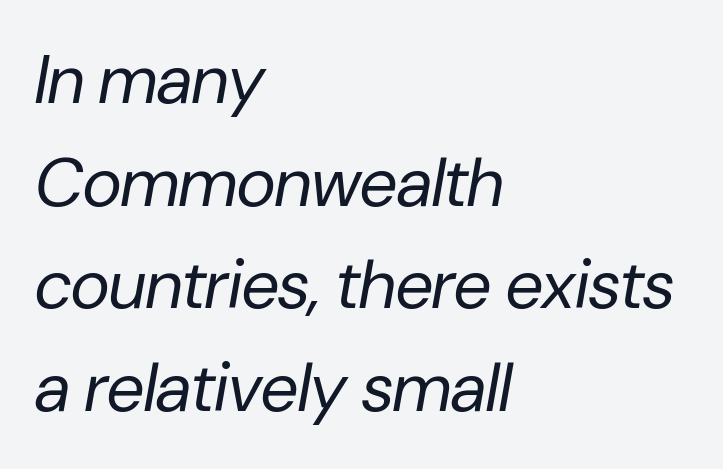
The image shows 68 px regular-weight type, italic (leaning right); set left-aligned, normal line spacing (1.51x), normal letter spacing, not underlined; low stroke contrast and a medium x-height.
